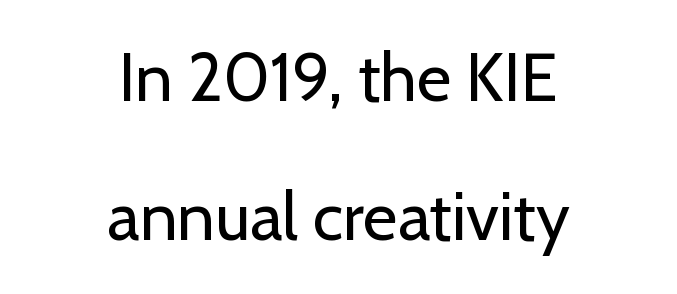
{"serif": "no", "italic": "no", "bold": "no", "weight": "regular", "width": "normal", "stroke_contrast": "low", "x_height": "medium", "monospaced": "no", "underline": "no", "align": "center", "line_spacing": "loose", "line_spacing_ratio": 2.08, "letter_spacing": "normal", "letter_spacing_em": 0.0, "glyph_px": 67}
